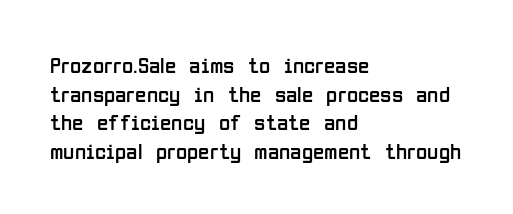
The image shows 23 px text type, upright; set left-aligned, line spacing 1.24x, normal letter spacing, not underlined.
